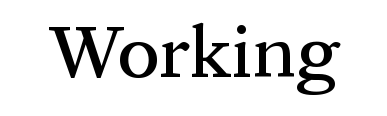
Q: Is the text italic (slanted)? A: No, it is upright.
Q: Is the typeface a serif or a sans-serif typeface? A: Serif.
Q: Is the text underlined? A: No.
Q: Is the spacing between letters normal or unusually wide? A: Normal.
Q: Width (condensed, normal, or wide)? A: Normal.
Q: Stroke contrast? A: Medium.
Q: x-height? A: Medium.
Q: Monospaced? A: No.
